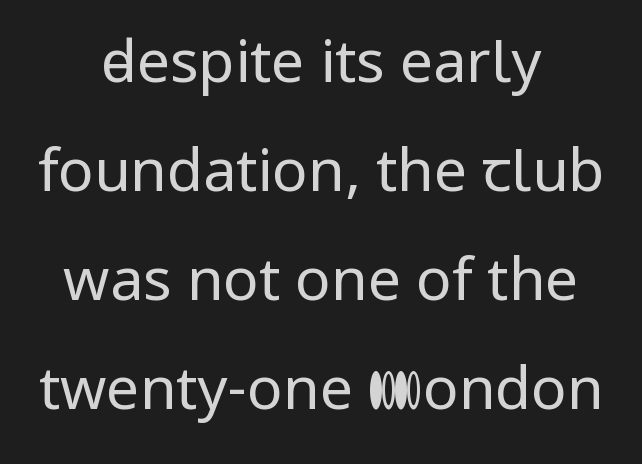
{"serif": "no", "italic": "no", "bold": "no", "weight": "regular", "width": "normal", "stroke_contrast": "low", "x_height": "medium", "monospaced": "no", "underline": "no", "align": "center", "line_spacing_ratio": 1.85, "letter_spacing": "normal", "letter_spacing_em": 0.0, "glyph_px": 59}
